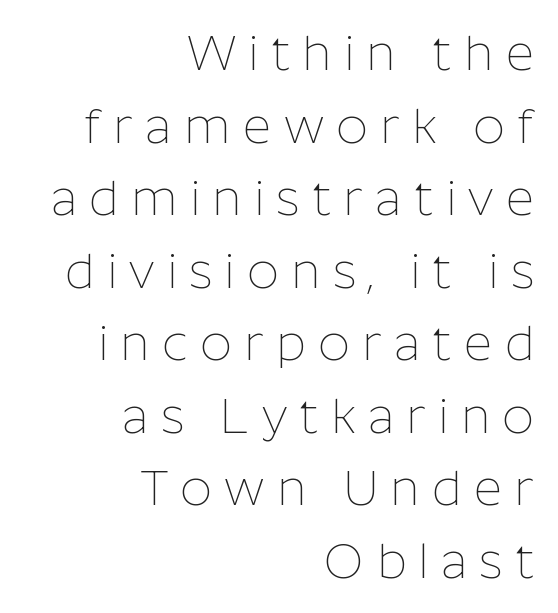
The image shows 49 px thin sans-serif type, upright; set right-aligned, normal line spacing (1.48x), unusually wide letter spacing (+0.25 em), not underlined; low stroke contrast and a medium x-height.
